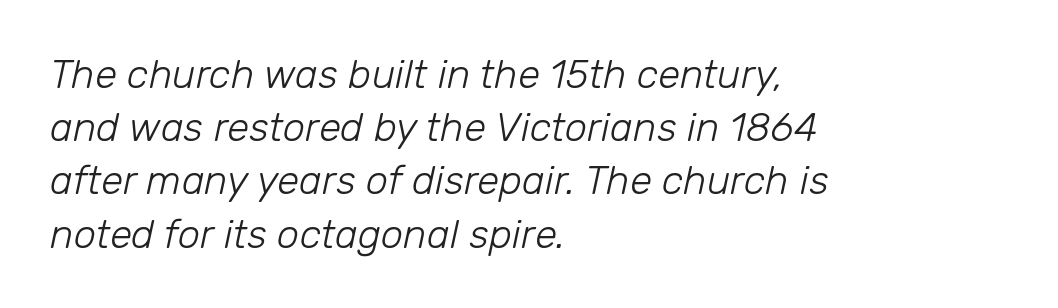
{"italic": "yes", "lean": "right", "slant_degrees": 12, "bold": "no", "weight": "light", "width": "normal", "stroke_contrast": "low", "x_height": "medium", "monospaced": "no", "underline": "no", "align": "left", "line_spacing": "normal", "line_spacing_ratio": 1.33, "letter_spacing": "normal", "letter_spacing_em": 0.0, "glyph_px": 40}
